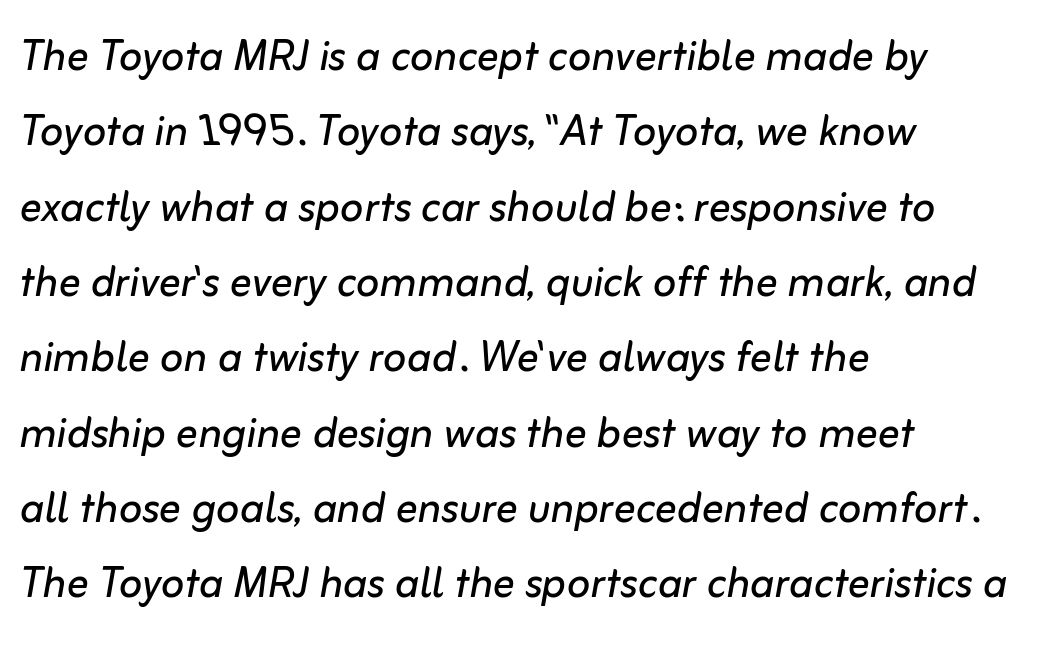
The image shows 55 px regular-weight type, italic (leaning right); set left-aligned, normal line spacing (1.37x), normal letter spacing, not underlined; low stroke contrast and a medium x-height.
